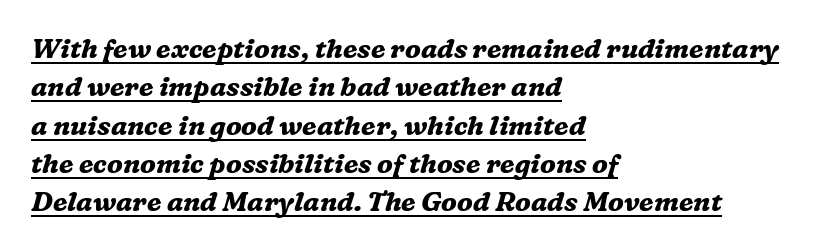
Style check: oblique. Alignment: flush left. No extra tracking has been applied to these lines. Normally led — the rows are evenly, conventionally spaced. The face used here appears with an underline applied. Compared with an ordinary text face, these strokes are far heavier — a full bold.
